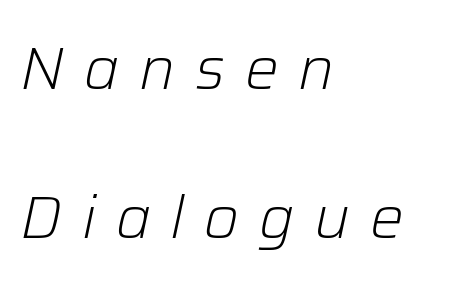
The image shows 60 px light type, italic (leaning right); set left-aligned, loose line spacing (2.49x), unusually wide letter spacing (+0.33 em), not underlined; low stroke contrast and a medium x-height.
